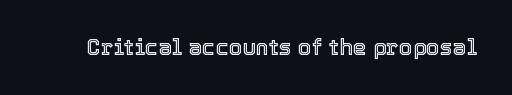
Q: Is the text italic (slanted)? A: No, it is upright.
Q: Is the text underlined? A: No.
Q: Is the spacing between letters normal or unusually wide? A: Normal.
